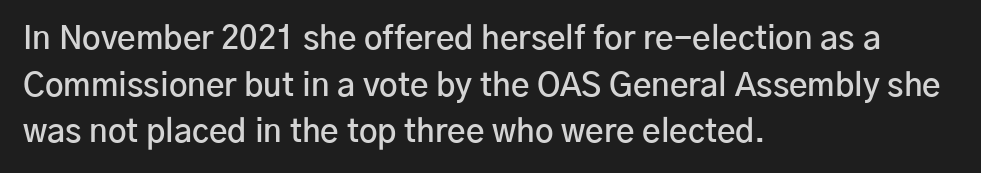
Just letters on the line, the space beneath them empty. The leading is moderate, giving the passage an even texture. These lines were composed using upright roman letters. The lines in this sample share a left origin and differ only in where they stop. Here the designer chose a conventional face with non-uniform glyph widths.
